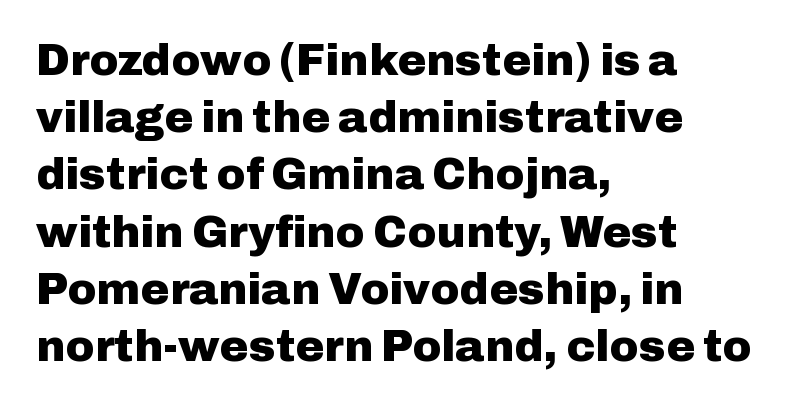
The passage shown is typeset with a sans-serif family. Observe the ordinary spacing: letters are neighbours, not strangers. Tall strokes in this sample are plumb rather than angled. Here the designer chose a conventional face with non-uniform glyph widths. Plenty of ink on the page — the face is bold. Left-aligned paragraph, ragged on the right.
